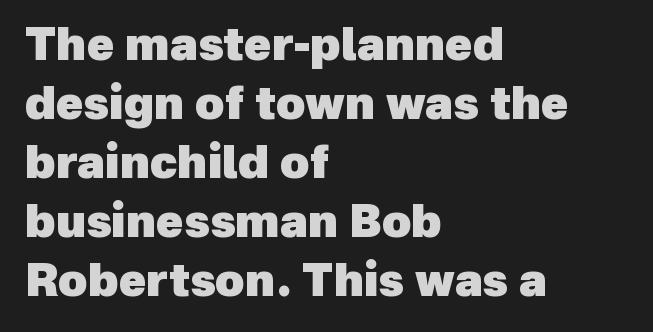
{"serif": "no", "bold": "yes", "weight": "heavy", "width": "normal", "x_height": "medium", "monospaced": "no", "underline": "no", "align": "left", "line_spacing": "normal", "line_spacing_ratio": 1.31, "letter_spacing": "normal", "letter_spacing_em": 0.0, "glyph_px": 45}
